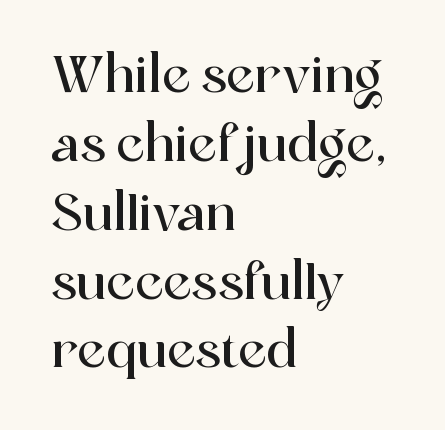
The image shows 51 px serif type, upright; set left-aligned, normal line spacing (1.35x), normal letter spacing, not underlined; a medium x-height.
